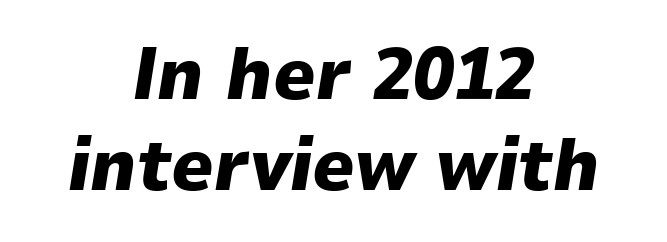
Q: Is the text bold? A: Yes.
Q: Is the text italic (slanted)? A: Yes, it leans right by about 9 degrees.
Q: Is the text underlined? A: No.
Q: How is the paragraph aligned? A: Centered.
Q: Is the spacing between letters normal or unusually wide? A: Normal.
Q: Width (condensed, normal, or wide)? A: Normal.
Q: Stroke contrast? A: Low.
Q: x-height? A: Medium.
Q: Monospaced? A: No.
